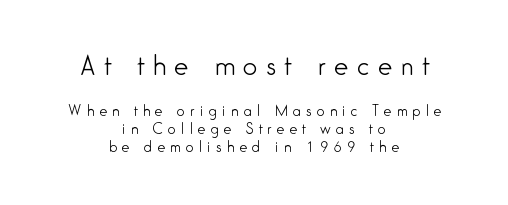
{"italic": "no", "bold": "no", "underline": "no", "align": "center", "line_spacing": "normal", "line_spacing_ratio": 1.28, "letter_spacing": "wide", "letter_spacing_em": 0.37, "larger_block": "first", "size_ratio": 1.79, "glyph_px": 25}
